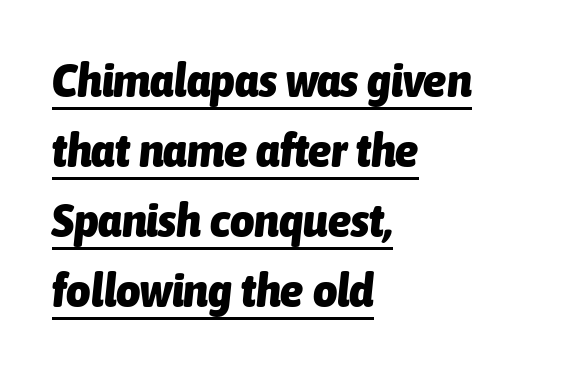
Q: Is the text bold? A: Yes.
Q: Is the text italic (slanted)? A: Yes, it leans right by about 6 degrees.
Q: Is the text underlined? A: Yes.
Q: How is the paragraph aligned? A: Left-aligned.
Q: Is the spacing between letters normal or unusually wide? A: Normal.
Q: Is the spacing between lines tight, normal or loose? A: Normal.
Q: Width (condensed, normal, or wide)? A: Condensed.
Q: Stroke contrast? A: Low.
Q: x-height? A: Medium.
Q: Monospaced? A: No.
